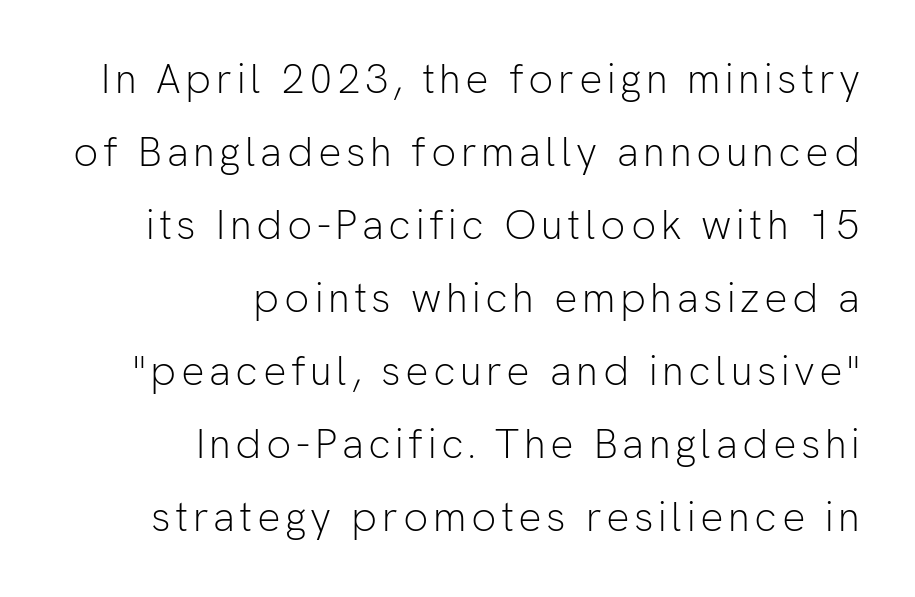
Q: Is the text bold? A: No.
Q: Is the text italic (slanted)? A: No, it is upright.
Q: Is the typeface a serif or a sans-serif typeface? A: Sans-serif.
Q: Is the text underlined? A: No.
Q: How is the paragraph aligned? A: Right-aligned.
Q: Width (condensed, normal, or wide)? A: Normal.
Q: Stroke contrast? A: Low.
Q: x-height? A: Medium.
Q: Monospaced? A: No.
